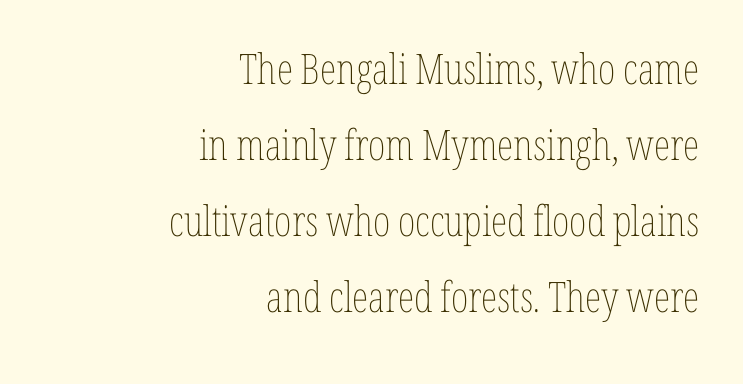
{"italic": "no", "bold": "no", "weight": "thin", "width": "condensed", "stroke_contrast": "low", "x_height": "medium", "monospaced": "no", "underline": "no", "align": "right", "line_spacing_ratio": 1.81, "letter_spacing": "normal", "letter_spacing_em": 0.0, "glyph_px": 42}
